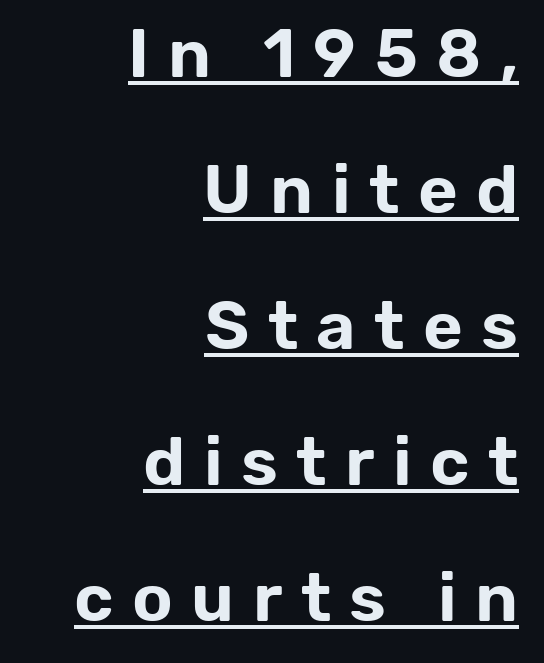
{"serif": "no", "italic": "no", "width": "normal", "stroke_contrast": "low", "x_height": "medium", "monospaced": "no", "underline": "yes", "align": "right", "line_spacing": "loose", "line_spacing_ratio": 2.0, "letter_spacing": "wide", "letter_spacing_em": 0.27, "glyph_px": 68}
